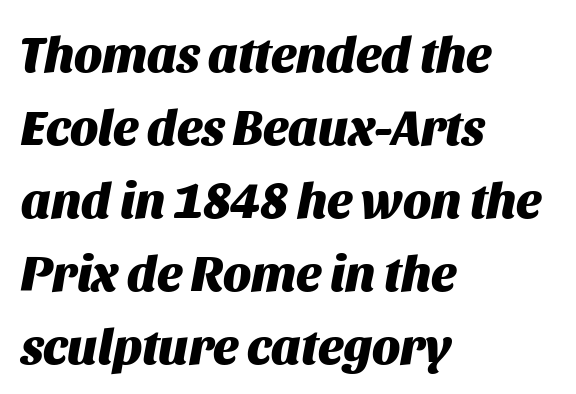
{"italic": "yes", "lean": "right", "slant_degrees": 11, "bold": "yes", "weight": "heavy", "width": "normal", "stroke_contrast": "medium", "x_height": "large", "monospaced": "no", "underline": "no", "align": "left", "line_spacing": "normal", "line_spacing_ratio": 1.46, "letter_spacing": "normal", "letter_spacing_em": 0.0, "glyph_px": 50}
